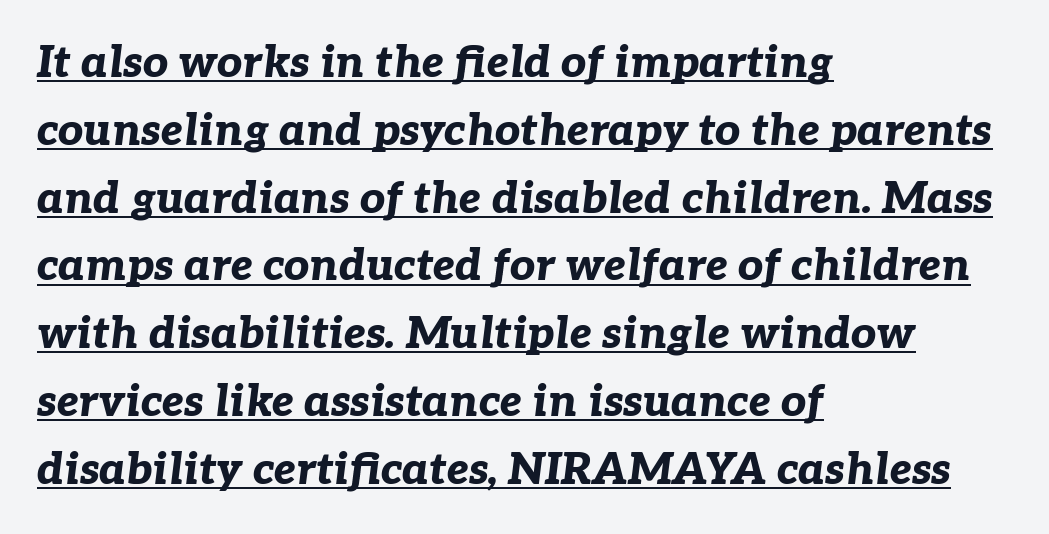
Q: Is the text bold? A: Yes.
Q: Is the text italic (slanted)? A: Yes, it leans right by about 7 degrees.
Q: Is the text underlined? A: Yes.
Q: How is the paragraph aligned? A: Left-aligned.
Q: Is the spacing between letters normal or unusually wide? A: Normal.
Q: Is the spacing between lines tight, normal or loose? A: Normal.
Q: Width (condensed, normal, or wide)? A: Normal.
Q: Stroke contrast? A: Low.
Q: x-height? A: Medium.
Q: Monospaced? A: No.
